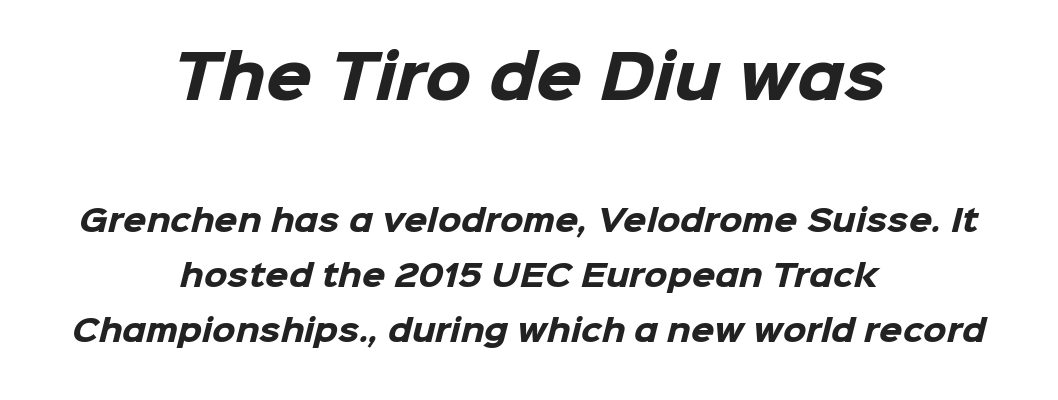
The image shows 59 px heavy sans-serif type; set centered, line spacing 1.83x, normal letter spacing, not underlined; the first (top) block is 1.97x larger; low stroke contrast and a medium x-height.
